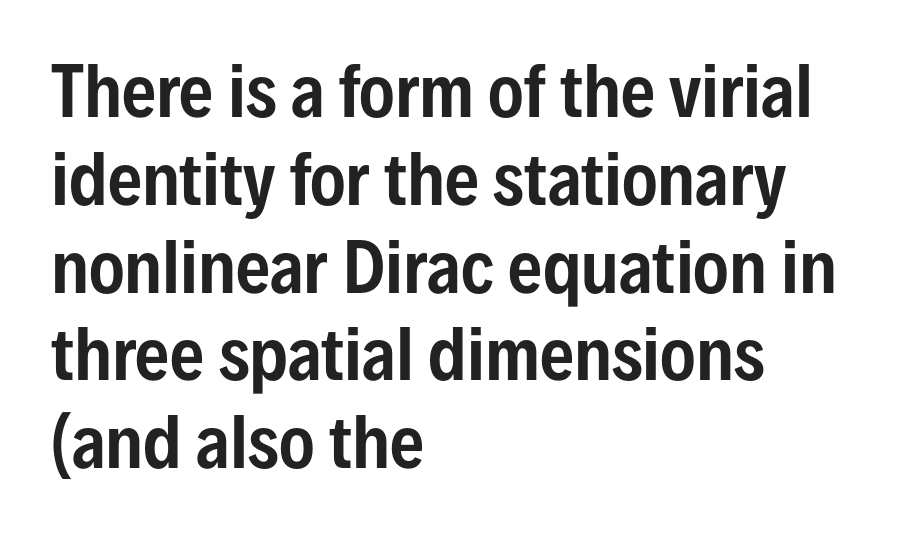
The image shows 67 px condensed sans-serif type, upright; set left-aligned, normal line spacing (1.31x), normal letter spacing, not underlined; low stroke contrast and a medium x-height.
